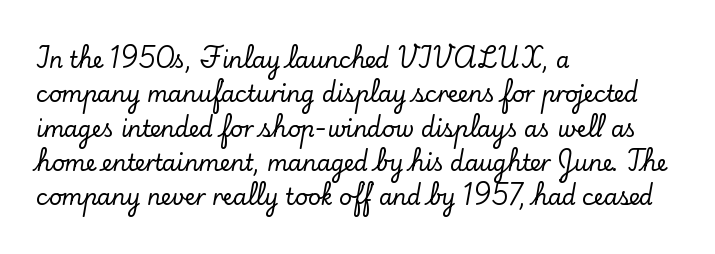
{"underline": "no", "align": "left", "line_spacing": "normal", "line_spacing_ratio": 1.56, "letter_spacing": "normal", "letter_spacing_em": 0.0, "glyph_px": 22}
